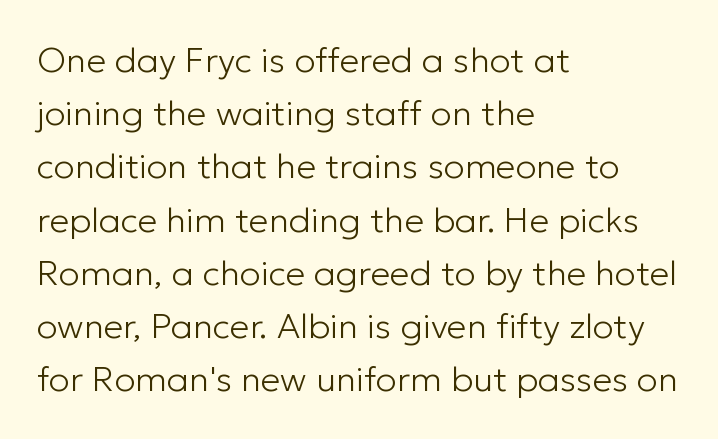
{"serif": "no", "italic": "no", "bold": "no", "weight": "light", "width": "normal", "stroke_contrast": "low", "x_height": "medium", "monospaced": "no", "underline": "no", "align": "left", "line_spacing": "normal", "line_spacing_ratio": 1.52, "letter_spacing": "normal", "letter_spacing_em": 0.0, "glyph_px": 35}
